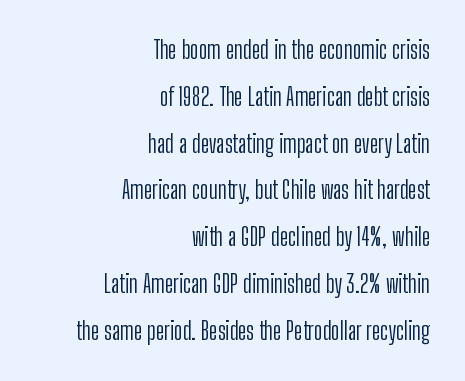
The image shows 24 px text type, upright; set right-aligned, loose line spacing (1.95x), normal letter spacing, not underlined.
